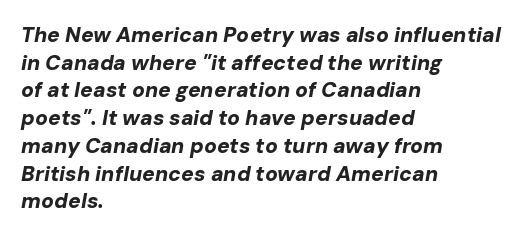
It's the slanting kind of type. Look at the stroke-to-counter ratio: heavy, a bold. Is the block centered? No — it sits flush against the left margin. Glyph-to-glyph distance matches everyday printed text. Quick note: interline space is typical. Descenders are the only things crossing below the line.
